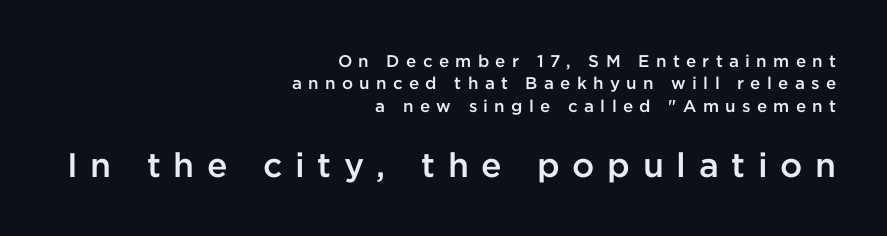
Typesetter's note: demi weight, one step under bold. These lines were composed using upright roman letters. Notice how descenders clear the ascenders below comfortably — that's standard leading. This layout puts the modest block above and the oversized block below.
